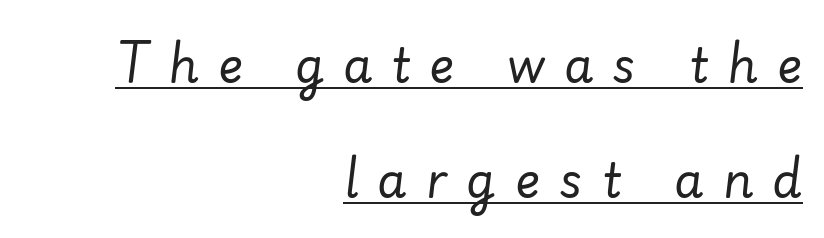
Q: Is the text bold? A: No.
Q: Is the text italic (slanted)? A: Yes, it leans right by about 7 degrees.
Q: Is the text underlined? A: Yes.
Q: How is the paragraph aligned? A: Right-aligned.
Q: Is the spacing between letters normal or unusually wide? A: Unusually wide.
Q: Is the spacing between lines tight, normal or loose? A: Loose.
Q: Width (condensed, normal, or wide)? A: Normal.
Q: Stroke contrast? A: Low.
Q: x-height? A: Small.
Q: Monospaced? A: No.
